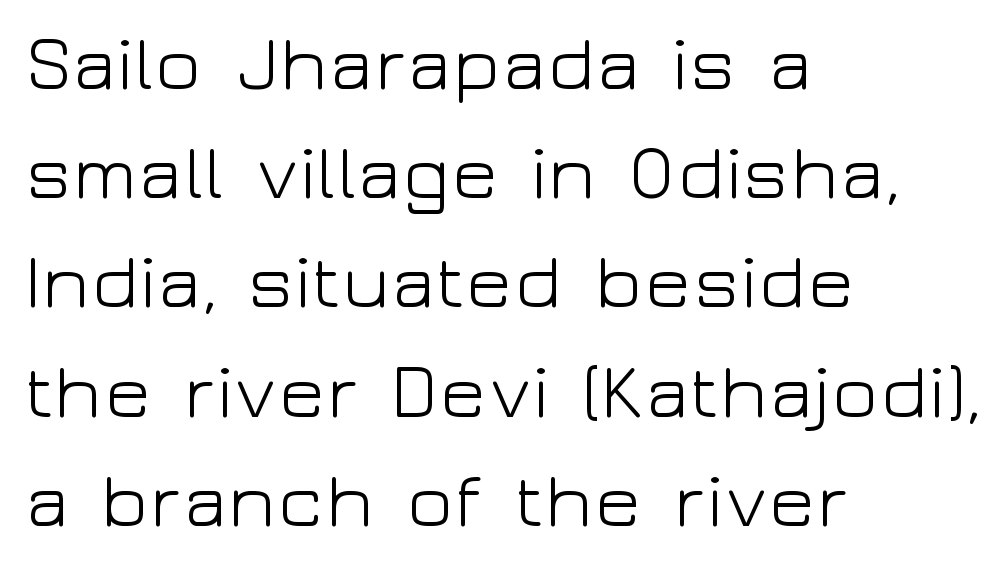
{"serif": "no", "italic": "no", "bold": "no", "weight": "light", "width": "wide", "stroke_contrast": "low", "x_height": "medium", "monospaced": "no", "underline": "no", "align": "left", "line_spacing": "normal", "line_spacing_ratio": 1.4, "letter_spacing": "normal", "letter_spacing_em": 0.0, "glyph_px": 78}
